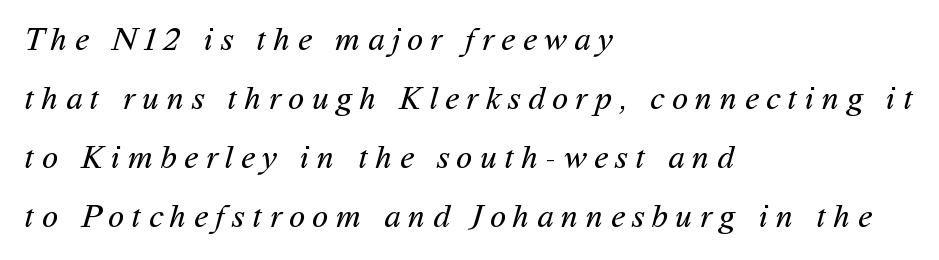
{"serif": "no", "bold": "no", "weight": "regular", "width": "normal", "stroke_contrast": "medium", "x_height": "medium", "monospaced": "no", "underline": "no", "align": "left", "line_spacing_ratio": 1.79, "letter_spacing": "wide", "letter_spacing_em": 0.23, "glyph_px": 33}
